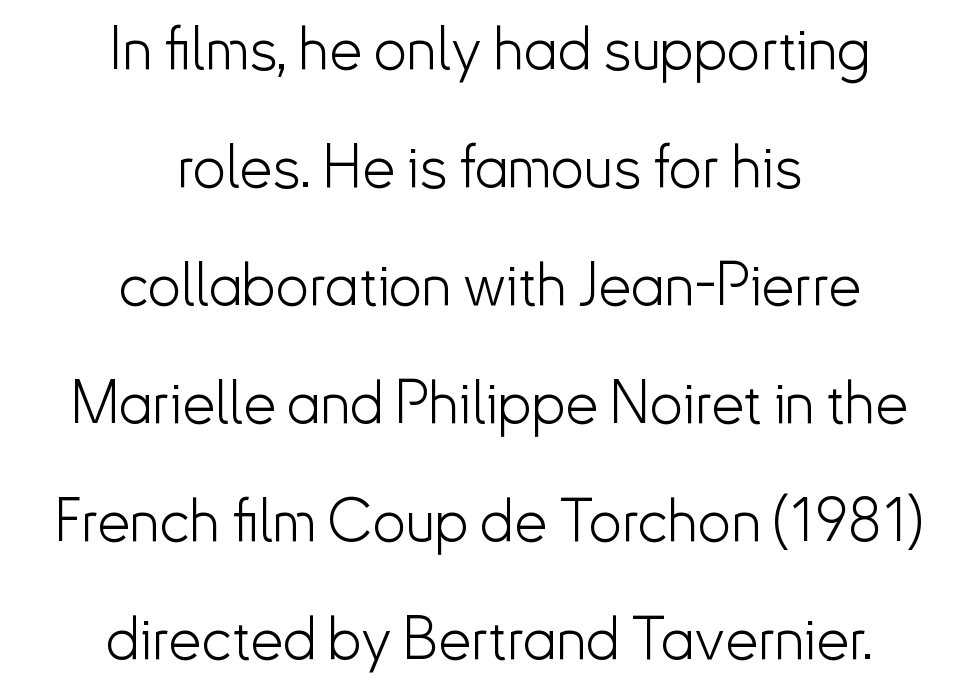
Check where the strokes stop: nothing finishes them off — pure sans. Anything drawn beneath the words? Only blank space. The strokes carry an ordinary text weight at most. A typesetter would call this leading open, well beyond the default. This sample uses plain, unmodified letter spacing.
